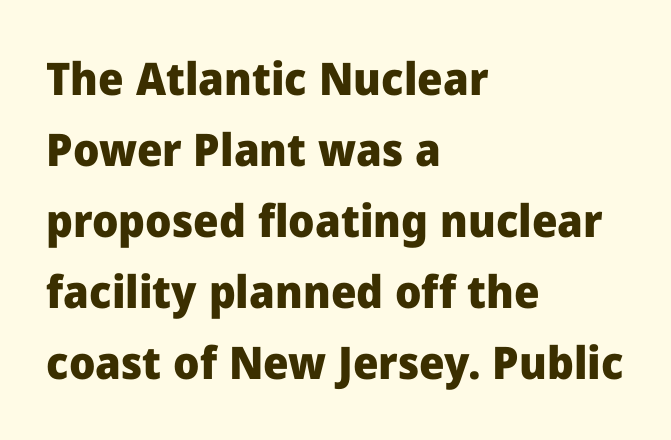
The image shows 45 px heavy sans-serif type, upright; set left-aligned, normal line spacing (1.58x), normal letter spacing, not underlined; low stroke contrast and a medium x-height.
